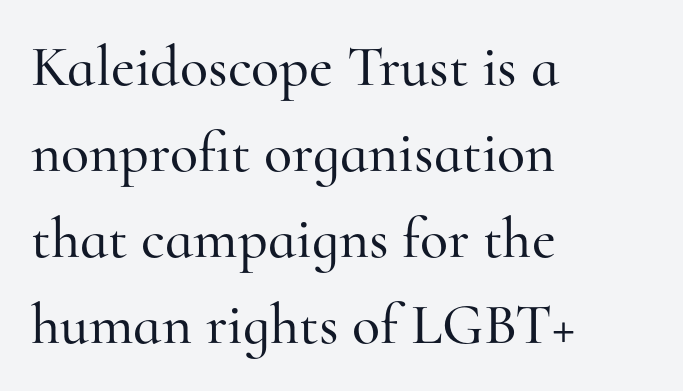
Q: Is the text italic (slanted)? A: No, it is upright.
Q: Is the typeface a serif or a sans-serif typeface? A: Serif.
Q: Is the text underlined? A: No.
Q: How is the paragraph aligned? A: Left-aligned.
Q: Is the spacing between letters normal or unusually wide? A: Normal.
Q: Is the spacing between lines tight, normal or loose? A: Normal.
Q: Width (condensed, normal, or wide)? A: Normal.
Q: Stroke contrast? A: High.
Q: x-height? A: Small.
Q: Monospaced? A: No.
